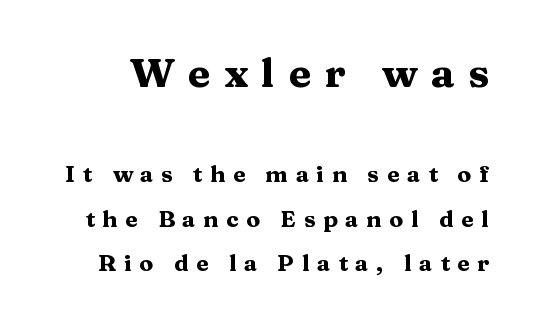
{"serif": "yes", "italic": "no", "bold": "yes", "weight": "heavy", "width": "wide", "stroke_contrast": "medium", "x_height": "medium", "monospaced": "no", "underline": "no", "line_spacing": "loose", "line_spacing_ratio": 1.95, "letter_spacing": "wide", "letter_spacing_em": 0.33, "larger_block": "first", "size_ratio": 1.78, "glyph_px": 41}
